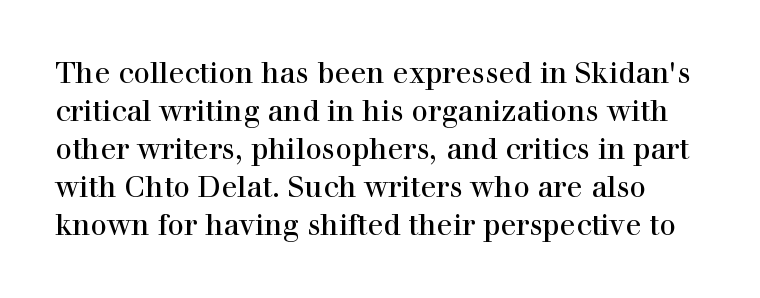
{"serif": "yes", "italic": "no", "width": "normal", "x_height": "medium", "monospaced": "no", "underline": "no", "line_spacing": "normal", "line_spacing_ratio": 1.31, "letter_spacing": "normal", "letter_spacing_em": 0.0, "glyph_px": 29}
